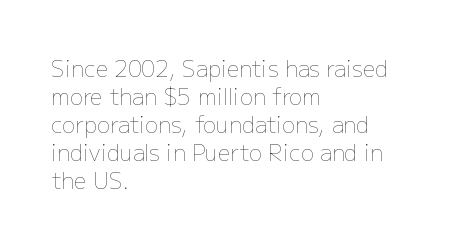
{"italic": "no", "bold": "no", "underline": "no", "align": "left", "line_spacing": "normal", "line_spacing_ratio": 1.27, "letter_spacing": "normal", "letter_spacing_em": 0.0, "glyph_px": 22}
